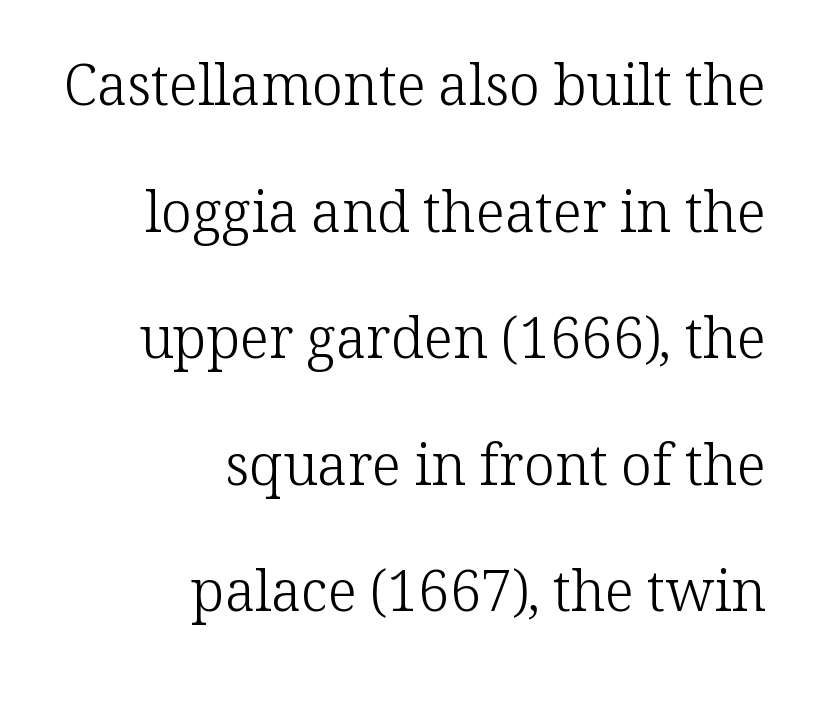
{"serif": "yes", "italic": "no", "bold": "no", "weight": "light", "width": "normal", "stroke_contrast": "low", "x_height": "medium", "monospaced": "no", "underline": "no", "align": "right", "line_spacing": "loose", "line_spacing_ratio": 2.26, "letter_spacing": "normal", "letter_spacing_em": 0.0, "glyph_px": 56}
